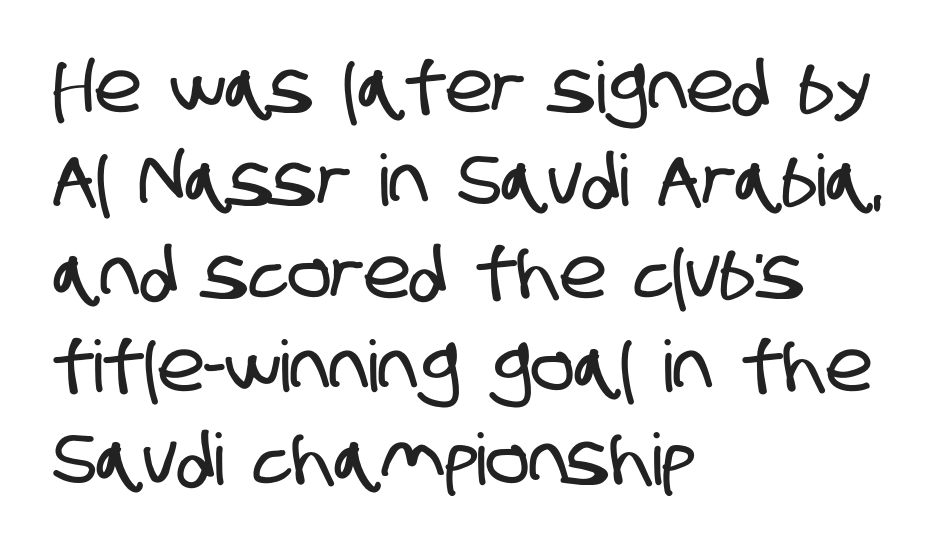
A sans-serif font was chosen for this passage. You could not count columns in this text — the font is proportionally spaced. The ragged edge is on the right, which tells us the setting is flush left. Descender tails drop into unmarked territory. These lines sit exactly where default settings would place them. The tracking reads as untouched default to a designer's eye.
